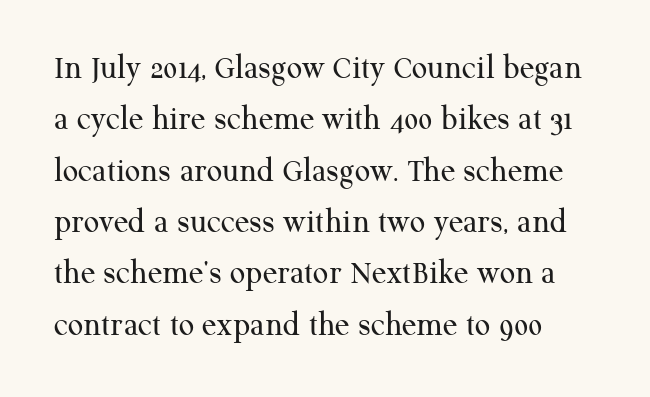
Q: Is the text bold? A: No.
Q: Is the text italic (slanted)? A: No, it is upright.
Q: Is the typeface a serif or a sans-serif typeface? A: Serif.
Q: Is the text underlined? A: No.
Q: Is the spacing between letters normal or unusually wide? A: Normal.
Q: Is the spacing between lines tight, normal or loose? A: Normal.
Q: Width (condensed, normal, or wide)? A: Normal.
Q: Stroke contrast? A: Medium.
Q: x-height? A: Medium.
Q: Monospaced? A: No.
